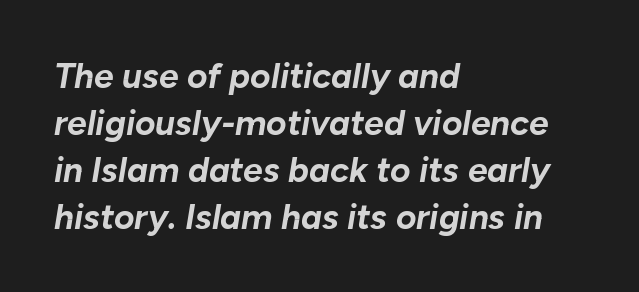
The image shows 35 px bold type, italic (leaning right); set left-aligned, normal line spacing (1.34x), normal letter spacing, not underlined; low stroke contrast and a medium x-height.
